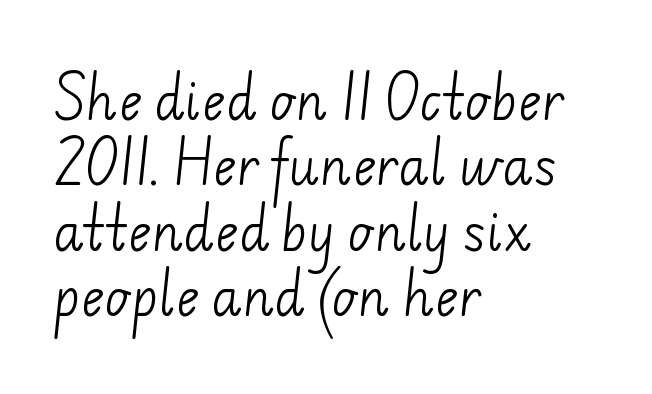
The image shows 50 px light sans-serif type; set left-aligned, normal line spacing (1.31x), normal letter spacing, not underlined; low stroke contrast and a small x-height.
